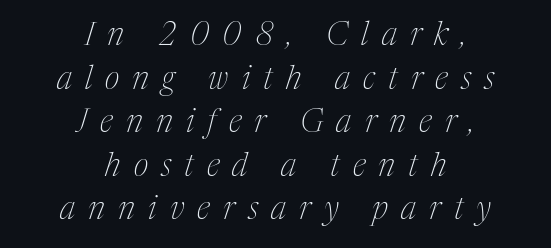
Italic? Definitely — the glyphs are oblique. The face used here is seriffed, in the tradition of book romans. The paragraph shown floats in the horizontal middle. The horizontal fit of the characters is loose and conspicuously gappy. Note the varied advance widths — an 'i' is clearly narrower than an 'm'.
